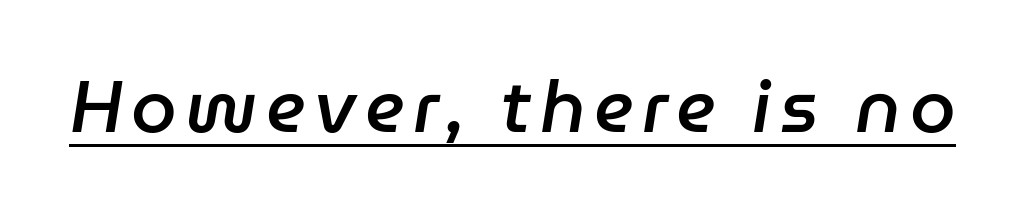
Q: Is the text bold? A: Semi-bold.
Q: Is the text italic (slanted)? A: Yes, it leans right by about 9 degrees.
Q: Is the text underlined? A: Yes.
Q: Width (condensed, normal, or wide)? A: Normal.
Q: Stroke contrast? A: Low.
Q: x-height? A: Medium.
Q: Monospaced? A: No.
